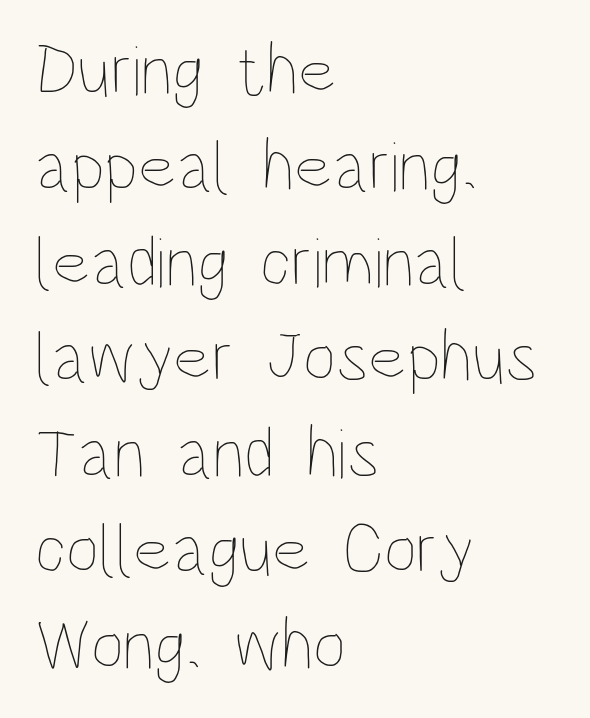
The image shows 72 px thin, condensed type, upright; set left-aligned, normal line spacing (1.33x), normal letter spacing, not underlined; low stroke contrast and a large x-height.
